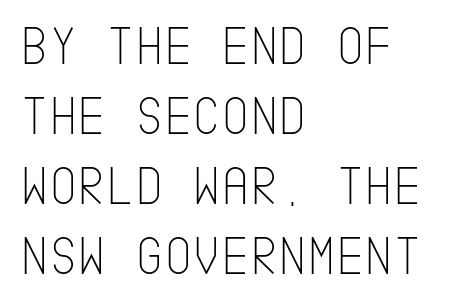
The image shows 55 px thin, condensed sans-serif type, upright; set left-aligned, normal line spacing (1.27x), normal letter spacing, not underlined; low stroke contrast and a large x-height.
